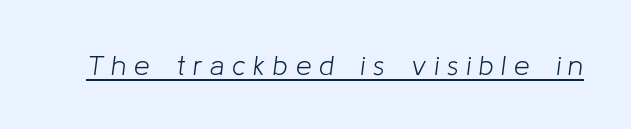
Q: Is the text bold? A: No.
Q: Is the text italic (slanted)? A: Yes, it leans right by about 8 degrees.
Q: Is the text underlined? A: Yes.
Q: Is the spacing between letters normal or unusually wide? A: Unusually wide.
Q: Width (condensed, normal, or wide)? A: Normal.
Q: Stroke contrast? A: Low.
Q: x-height? A: Medium.
Q: Monospaced? A: No.
